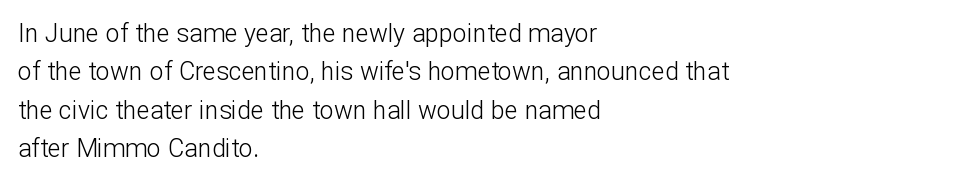
Q: Is the text bold? A: No.
Q: Is the text italic (slanted)? A: No, it is upright.
Q: Is the text underlined? A: No.
Q: How is the paragraph aligned? A: Left-aligned.
Q: Is the spacing between letters normal or unusually wide? A: Normal.
Q: Is the spacing between lines tight, normal or loose? A: Normal.
